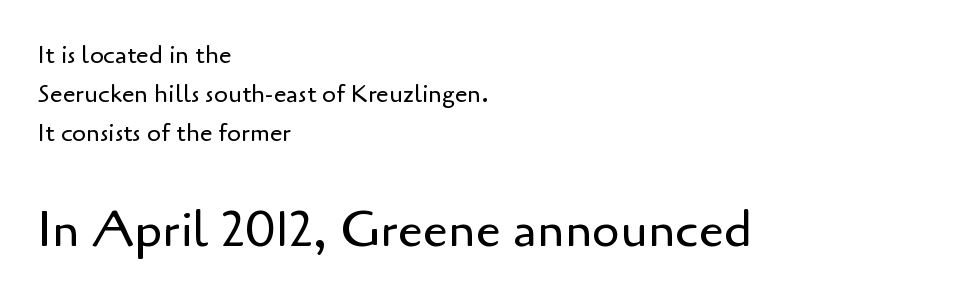
The passage shown is not bold in any degree. A normal amount of white space separates one row of letters from the next. Quick note: not italic, upright. In this sample the second text group is rendered at the bigger scale. The line texture is even and compact thanks to regular tracking. Letters rest on an invisible, unmarked baseline.
